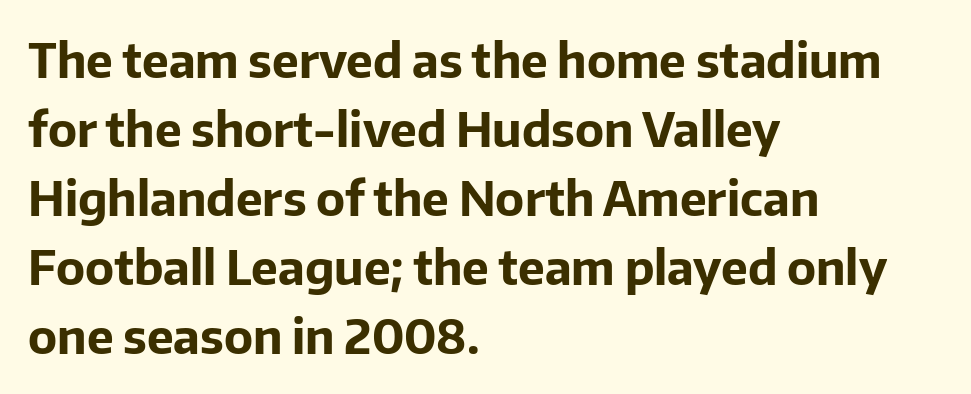
These lines were composed using upright roman letters. The rendering uses a moderate line-height, typical for paragraphs. The paragraph has a hard left edge and a soft right edge. Is the letter spacing exaggerated? No — it looks like the ordinary default. The sample has been set heavy, in full bold. Plain, unruled lines of type.
